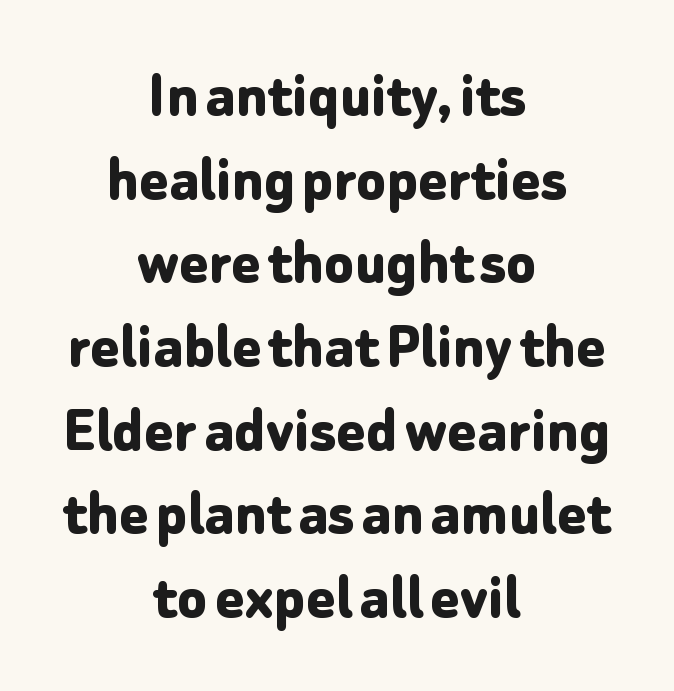
{"serif": "no", "italic": "no", "bold": "yes", "weight": "bold", "width": "normal", "stroke_contrast": "low", "x_height": "medium", "monospaced": "no", "underline": "no", "align": "center", "line_spacing_ratio": 1.23, "letter_spacing": "normal", "letter_spacing_em": 0.0, "glyph_px": 68}
